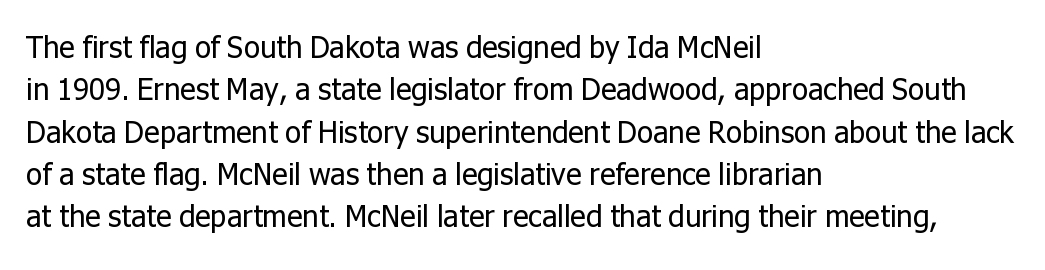
This rendering features lettering with no underline. Each letter keeps its own natural width here, so spacing adapts to shape. This block has exactly the height ordinary leading produces. Unlike a traditional serif, this face leaves its strokes unadorned.
